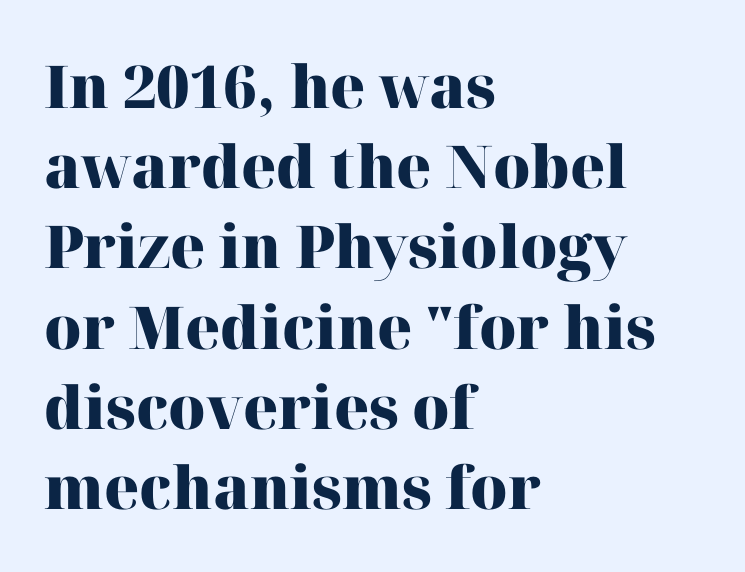
The image shows 59 px heavy serif type, upright; set left-aligned, normal line spacing (1.36x), normal letter spacing, not underlined; high stroke contrast and a medium x-height.
